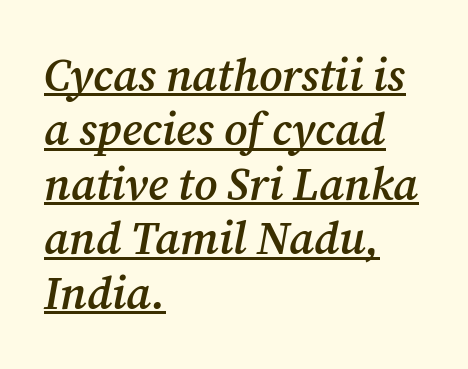
Rendered with sloped, italic letterforms. In terms of weight, the rendering is demibold, just under bold. The letterforms sit shoulder to shoulder at normal distance. Serif or sans? Serif — the stroke terminals have little feet. Character widths vary here, with narrow letters taking less room than wide ones.
